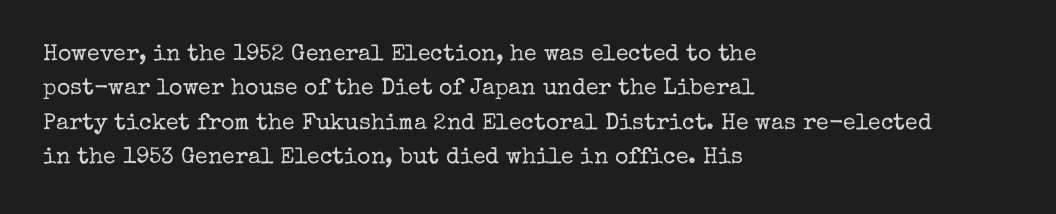
{"italic": "no", "bold": "no", "underline": "no", "align": "left", "line_spacing": "normal", "line_spacing_ratio": 1.5, "letter_spacing": "normal", "letter_spacing_em": 0.0, "glyph_px": 23}
